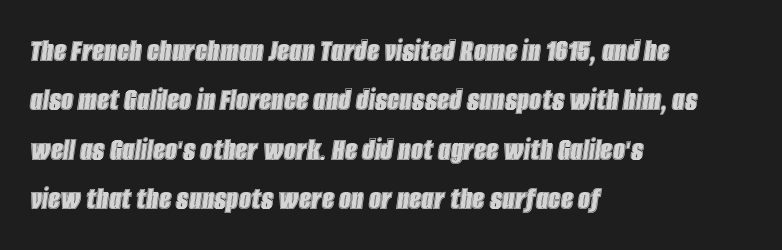
The passage shown is typed in a proportional face where columns would drift. In terms of leading, this rendering sits right in the middle. Style check: oblique. One-word summary of the alignment: left. Inter-character spacing is left at the font's built-in metrics.
